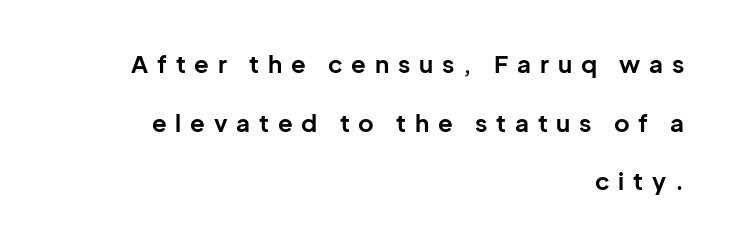
The image shows 24 px bold type, upright; set right-aligned, loose line spacing (2.44x), unusually wide letter spacing (+0.37 em), not underlined.
